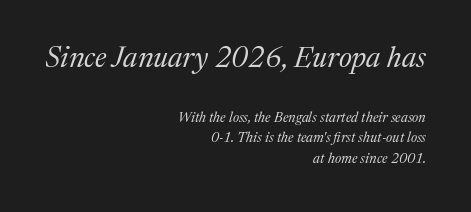
Q: Is the text bold? A: No.
Q: Is the text italic (slanted)? A: Yes, it leans right by about 17 degrees.
Q: Is the typeface a serif or a sans-serif typeface? A: Serif.
Q: Is the text underlined? A: No.
Q: How is the paragraph aligned? A: Right-aligned.
Q: Is the spacing between letters normal or unusually wide? A: Normal.
Q: Is the spacing between lines tight, normal or loose? A: Normal.
Q: Which block of text is set in a larger size, the first (top) or the second (bottom)? A: The first (top) one.
Q: Width (condensed, normal, or wide)? A: Normal.
Q: Stroke contrast? A: Medium.
Q: x-height? A: Medium.
Q: Monospaced? A: No.
